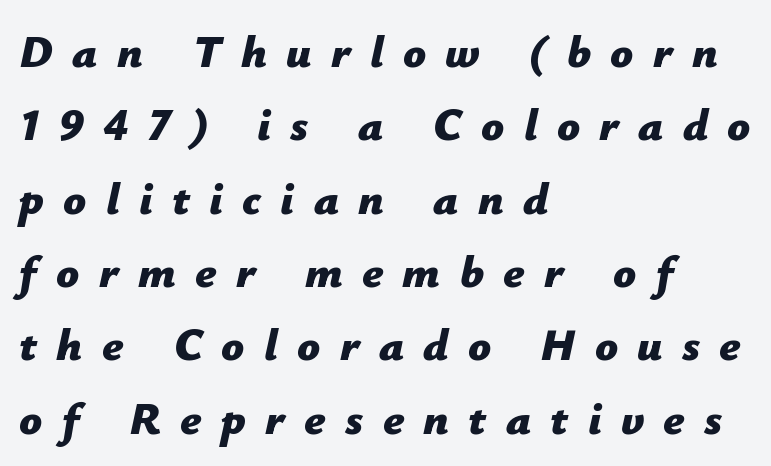
Q: Is the text bold? A: Yes.
Q: Is the text italic (slanted)? A: Yes, it leans right by about 12 degrees.
Q: Is the text underlined? A: No.
Q: How is the paragraph aligned? A: Left-aligned.
Q: Is the spacing between letters normal or unusually wide? A: Unusually wide.
Q: Is the spacing between lines tight, normal or loose? A: Normal.
Q: Width (condensed, normal, or wide)? A: Normal.
Q: Stroke contrast? A: Low.
Q: x-height? A: Medium.
Q: Monospaced? A: No.
